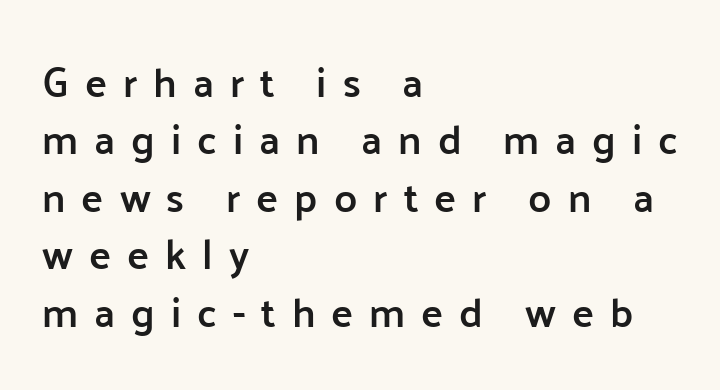
Set as a demibold, roughly 600 on the weight scale. These lines are composed in type without serifs. Spacing verdict: proportional, widths tailored to each character. Unlike italic type, these characters show no tilt at all. Regarding leading, the lines here are spaced in the standard way.
